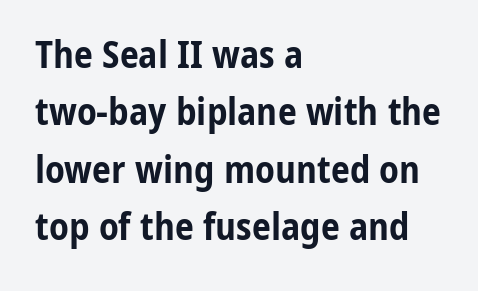
{"serif": "no", "italic": "no", "bold": "yes", "weight": "bold", "width": "condensed", "stroke_contrast": "low", "x_height": "medium", "monospaced": "no", "underline": "no", "align": "left", "line_spacing": "normal", "line_spacing_ratio": 1.51, "letter_spacing": "normal", "letter_spacing_em": 0.0, "glyph_px": 38}
